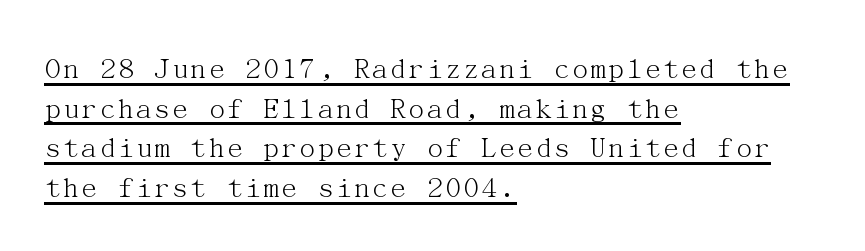
Weight: in the light-to-regular range. This rendering uses left alignment, leaving the right contour irregular. The face used here is seriffed, in the tradition of book romans. Baseline-to-baseline distance is the conventional proportion of letter height. Students, observe the line beneath the letters — that is underlining. The letterforms sit shoulder to shoulder at normal distance.
